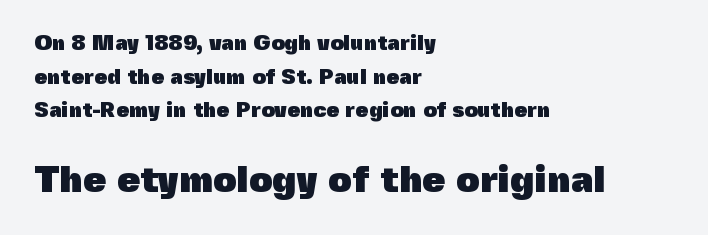
Q: Is the text bold? A: Yes.
Q: Is the text italic (slanted)? A: No, it is upright.
Q: Is the typeface a serif or a sans-serif typeface? A: Sans-serif.
Q: Is the text underlined? A: No.
Q: How is the paragraph aligned? A: Left-aligned.
Q: Is the spacing between letters normal or unusually wide? A: Normal.
Q: Is the spacing between lines tight, normal or loose? A: Normal.
Q: Which block of text is set in a larger size, the first (top) or the second (bottom)? A: The second (bottom) one.
Q: Width (condensed, normal, or wide)? A: Normal.
Q: x-height? A: Medium.
Q: Monospaced? A: No.
